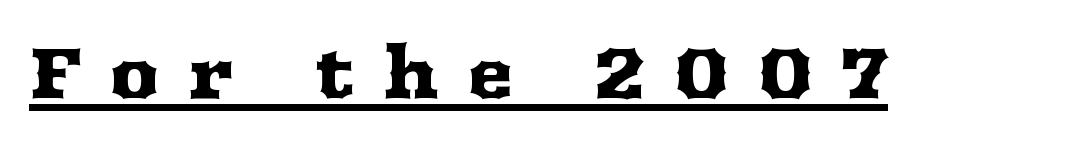
The image shows 71 px wide serif type, upright; set unusually wide letter spacing (+0.36 em), underlined; medium stroke contrast and a medium x-height.
